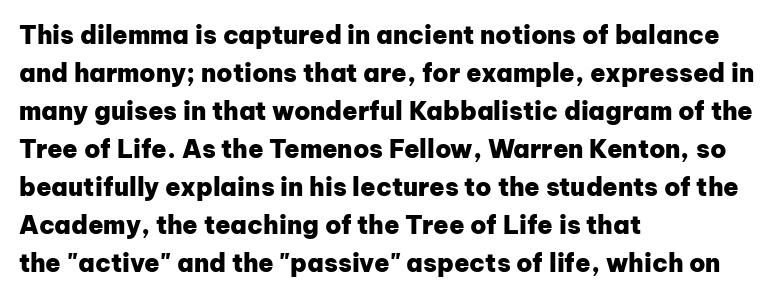
Leftover space on each line is placed entirely after the last word. Normally led — the rows are evenly, conventionally spaced. Type without underlining. Here the glyphs are tracked normally, forming tight word shapes.
